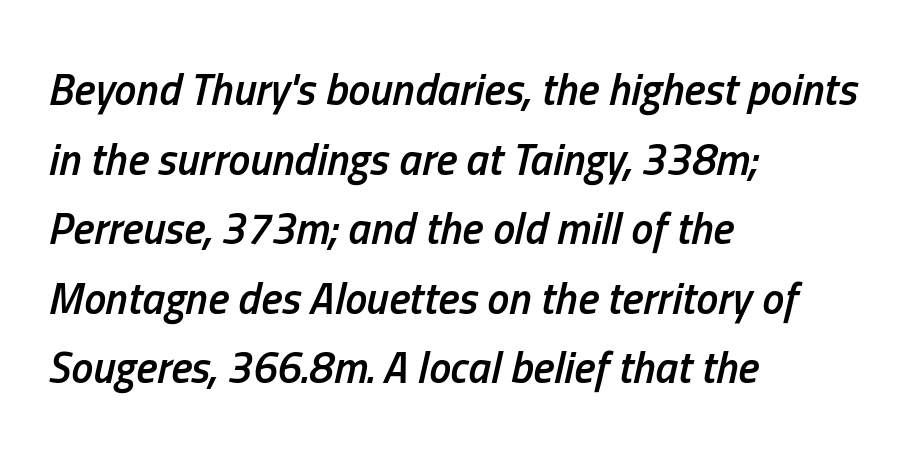
A typesetter would call this leading conventional body-copy spacing. Slant detected: the letters are inclined. Spacing between characters is what you'd get straight out of the box. The paragraph shown leans on its left margin.
